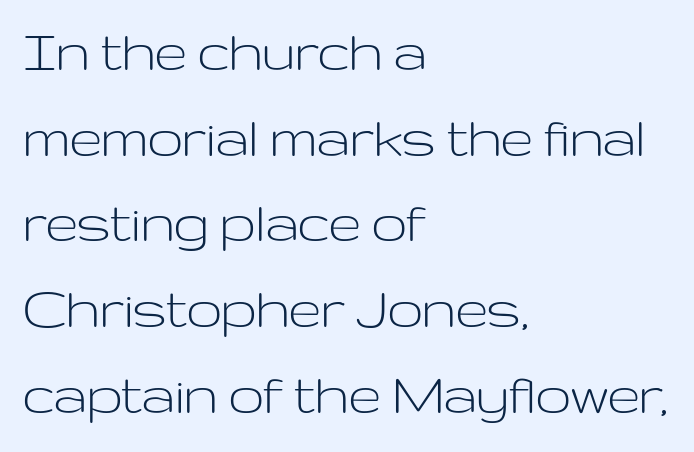
{"serif": "no", "italic": "no", "bold": "no", "weight": "light", "width": "wide", "stroke_contrast": "low", "x_height": "medium", "monospaced": "no", "underline": "no", "align": "left", "line_spacing": "normal", "line_spacing_ratio": 1.36, "letter_spacing": "normal", "letter_spacing_em": 0.0, "glyph_px": 63}
